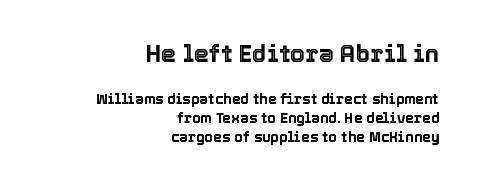
Q: Is the text italic (slanted)? A: No, it is upright.
Q: Is the text underlined? A: No.
Q: How is the paragraph aligned? A: Right-aligned.
Q: Is the spacing between letters normal or unusually wide? A: Normal.
Q: Is the spacing between lines tight, normal or loose? A: Normal.
Q: Which block of text is set in a larger size, the first (top) or the second (bottom)? A: The first (top) one.
